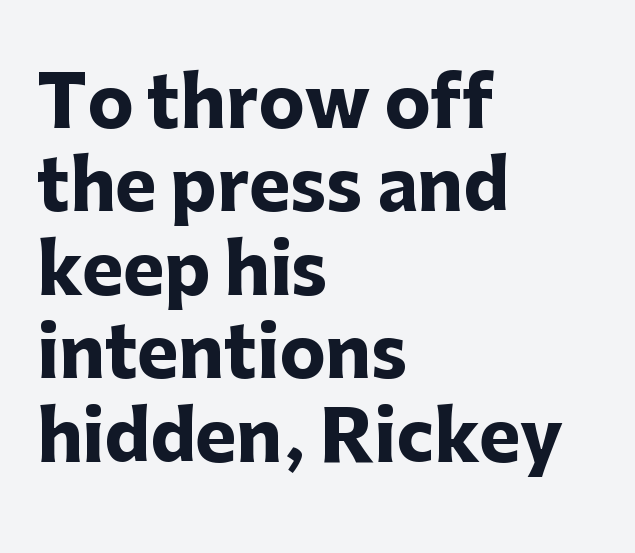
Grotesque or geometric, the face here clearly has no serifs. A classic flush-left, rag-right setting is used for this passage. Here the designer chose a conventional face with non-uniform glyph widths. Compared with typical body copy, the letter spacing here is the same. This is roman type, the default non-slanted kind.
